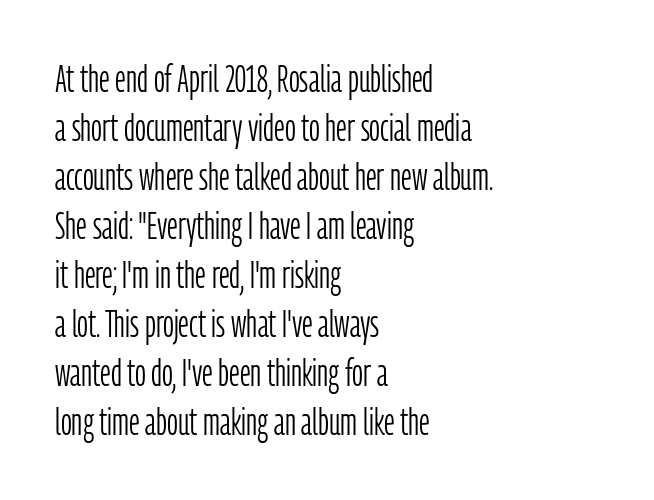
Q: Is the text bold? A: No.
Q: Is the text italic (slanted)? A: No, it is upright.
Q: Is the typeface a serif or a sans-serif typeface? A: Sans-serif.
Q: Is the text underlined? A: No.
Q: How is the paragraph aligned? A: Left-aligned.
Q: Is the spacing between letters normal or unusually wide? A: Normal.
Q: Is the spacing between lines tight, normal or loose? A: Normal.
Q: Width (condensed, normal, or wide)? A: Condensed.
Q: Stroke contrast? A: Low.
Q: x-height? A: Medium.
Q: Monospaced? A: No.
